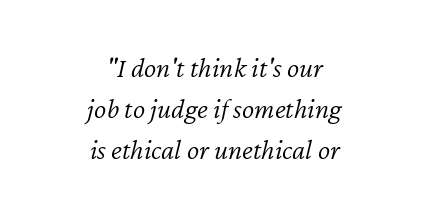
Is the letter spacing exaggerated? No — it looks like the ordinary default. You can tell it's italic because the verticals aren't actually vertical. Honestly, the row spacing looks completely unremarkable. A bare baseline throughout the passage. Note the varied advance widths — an 'i' is clearly narrower than an 'm'. A student would call this center alignment; a typographer would say set centered.
